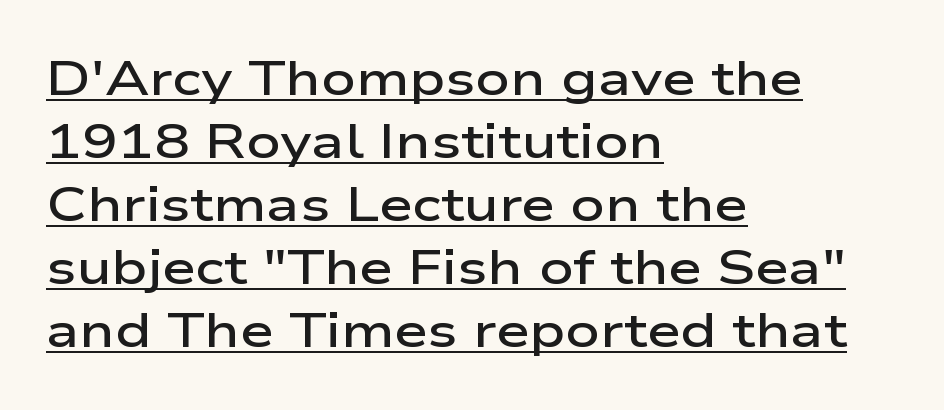
{"serif": "no", "italic": "no", "bold": "semi", "weight": "semibold", "width": "wide", "stroke_contrast": "low", "x_height": "medium", "monospaced": "no", "underline": "yes", "align": "left", "line_spacing": "normal", "line_spacing_ratio": 1.31, "letter_spacing": "normal", "letter_spacing_em": 0.0, "glyph_px": 48}
